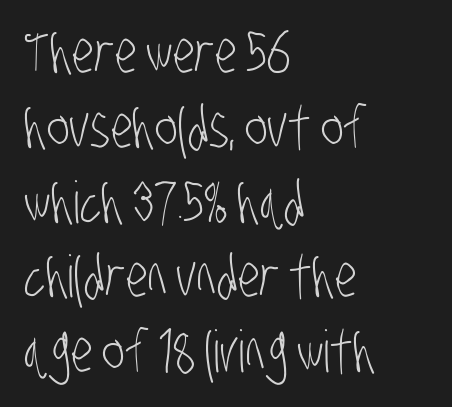
Summary of weight: not heavy and not bold. The type is set solid horizontally, with unmodified tracking. Looks like regular typesetting: each glyph gets only the width it needs. The specimen omits any rule beneath the text block's lines. The passage shown stacks its lines at a standard gap. Leftover space on each line is placed entirely after the last word.
